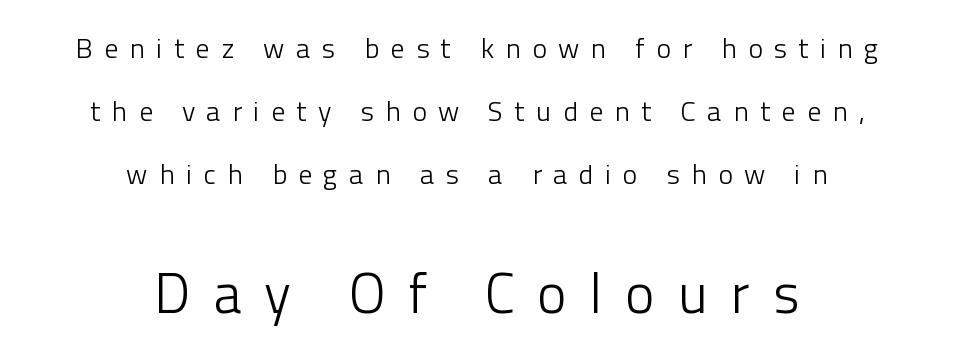
Q: Is the text bold? A: No.
Q: Is the text italic (slanted)? A: No, it is upright.
Q: Is the typeface a serif or a sans-serif typeface? A: Sans-serif.
Q: Is the text underlined? A: No.
Q: How is the paragraph aligned? A: Centered.
Q: Is the spacing between letters normal or unusually wide? A: Unusually wide.
Q: Is the spacing between lines tight, normal or loose? A: Loose.
Q: Which block of text is set in a larger size, the first (top) or the second (bottom)? A: The second (bottom) one.
Q: Width (condensed, normal, or wide)? A: Normal.
Q: Stroke contrast? A: Low.
Q: x-height? A: Medium.
Q: Monospaced? A: No.
